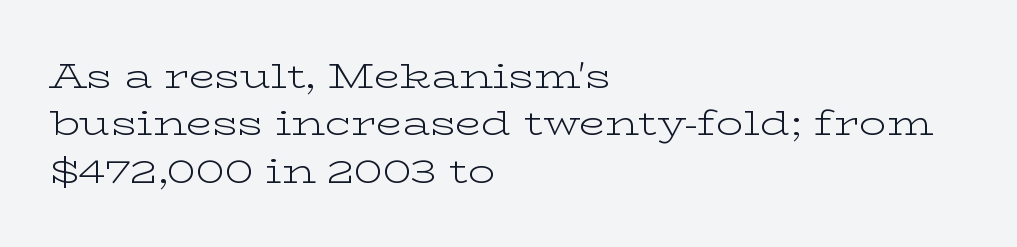
Each stroke keeps to a modest, everyday thickness or less. The space beneath each line is pristine and unruled. Short note: letters normally spaced. These lines sit exactly where default settings would place them. The face used here is proportionally spaced, like ordinary book or web type. The passage shown is typeset with a serif family.
